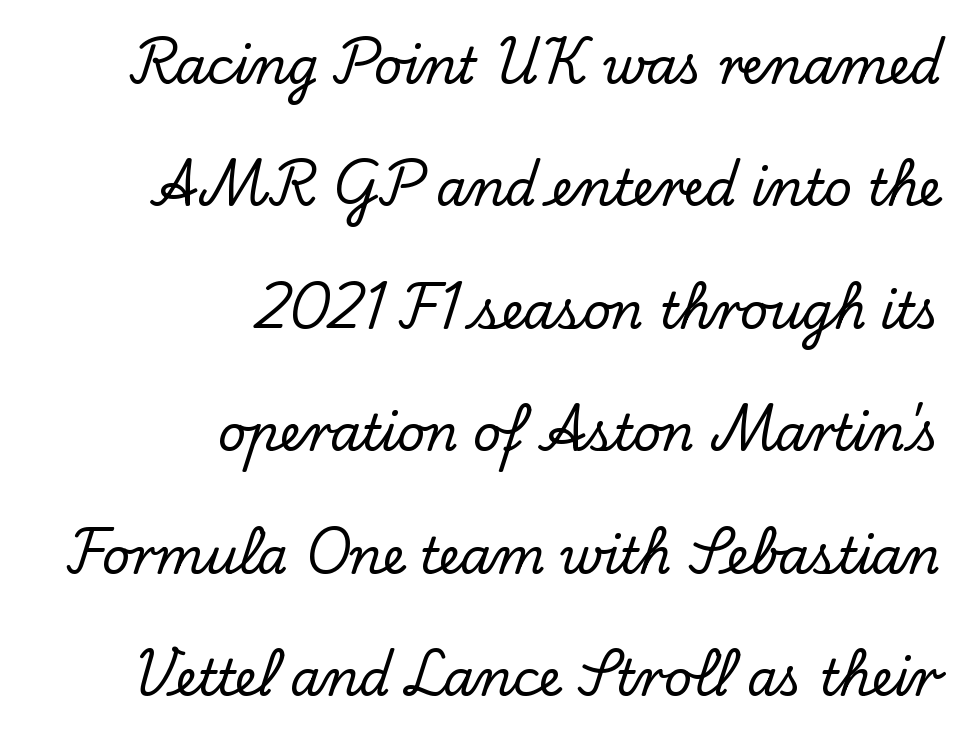
The image shows 49 px serif type; set right-aligned, loose line spacing (2.5x), normal letter spacing, not underlined; low stroke contrast and a small x-height.
